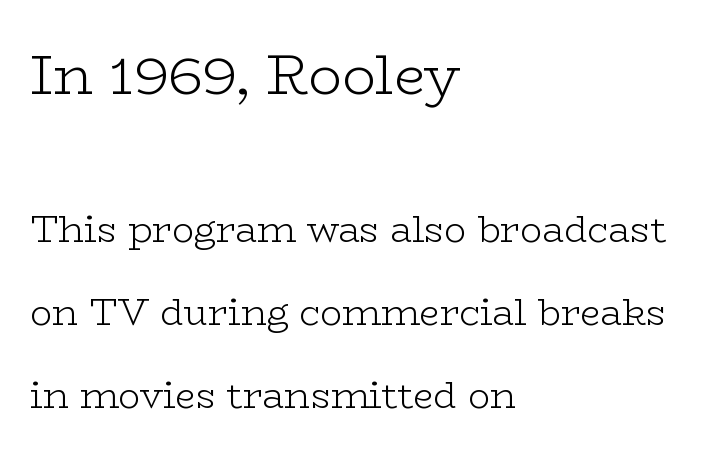
Check where the strokes stop: tiny serifs finish them off. Underlining? Definitely not there. Here the first block reads like a headline and the second like body copy. Here the designer chose a conventional face with non-uniform glyph widths. Widely set lines give the paragraph a tall, airy silhouette. A classic flush-left, rag-right setting is used for this passage.
